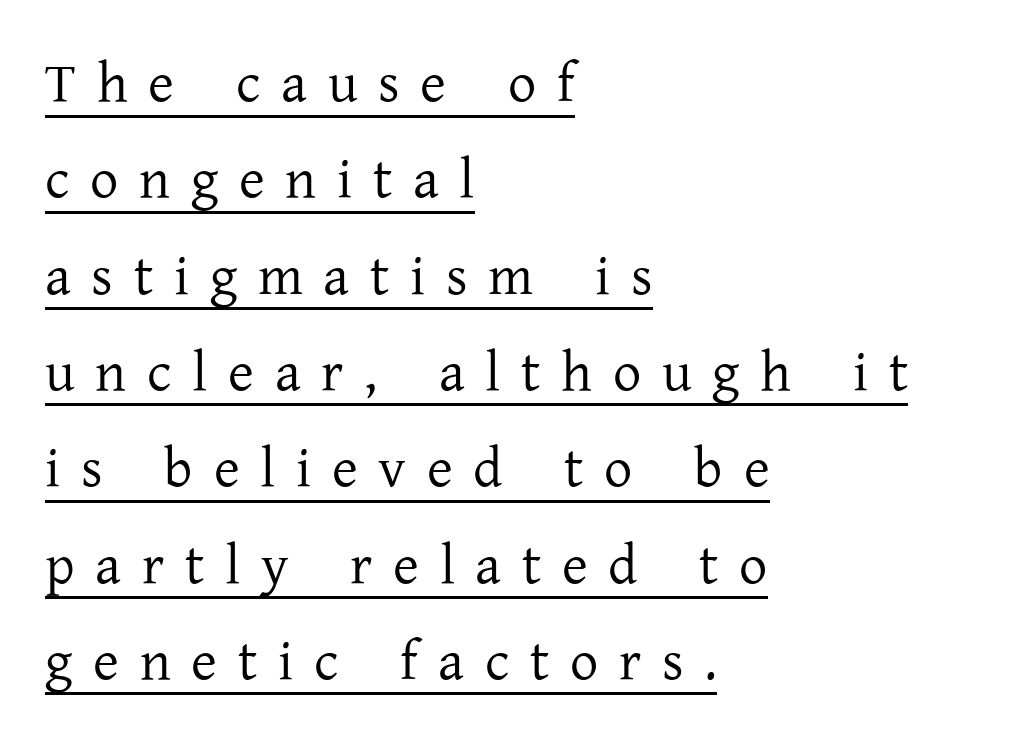
A rule runs beneath these lines of type. The rendering inserts visible extra space after every character. These lines are composed in type with serifs. Caption: multi-line text, flush left, ragged right. Heaviness? Minimal to ordinary, like unemphasized prose.
